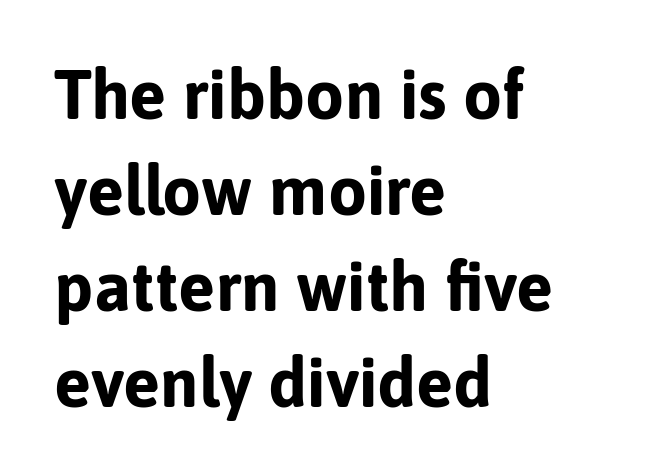
These lines are rendered in a variable-pitch font. Stroke terminals: plain, sans-serif. The compositor pushed each line to the left boundary. The leading is moderate, giving the passage an even texture. As a designer I'd log this as weight 700, bold.
